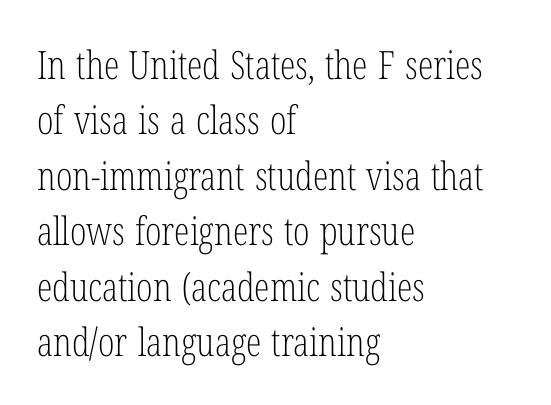
The image shows 39 px light, condensed serif type, upright; set left-aligned, normal line spacing (1.42x), normal letter spacing, not underlined; low stroke contrast and a medium x-height.
